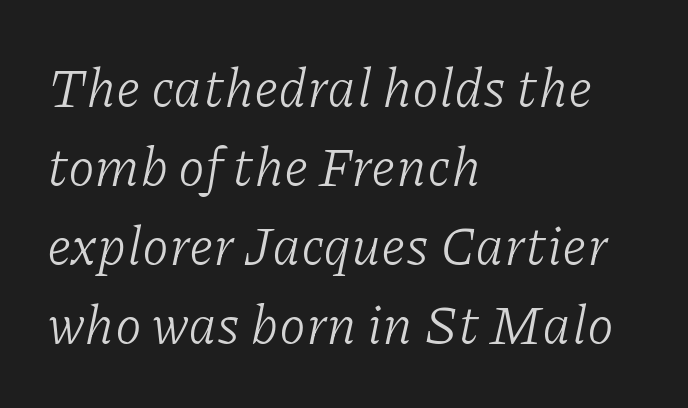
The letters are slanted; this is an italic face. Interline gaps are of average width in this sample. The space beneath each line is pristine and unruled. The type is set solid horizontally, with unmodified tracking. Spacing verdict: proportional, widths tailored to each character.
